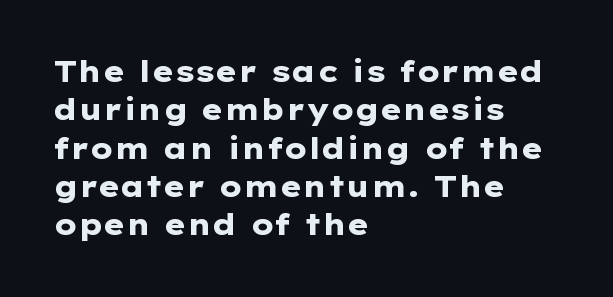
Q: Is the text bold? A: Yes.
Q: Is the text italic (slanted)? A: No, it is upright.
Q: Is the typeface a serif or a sans-serif typeface? A: Sans-serif.
Q: Is the text underlined? A: No.
Q: How is the paragraph aligned? A: Left-aligned.
Q: Is the spacing between letters normal or unusually wide? A: Normal.
Q: Is the spacing between lines tight, normal or loose? A: Normal.
Q: Width (condensed, normal, or wide)? A: Wide.
Q: Stroke contrast? A: Low.
Q: x-height? A: Medium.
Q: Monospaced? A: No.
